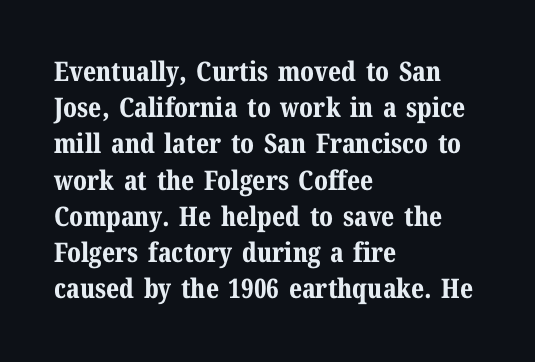
Does the weight exceed regular? Yes, all the way to bold. Inter-character spacing is left at the font's built-in metrics. If you drew a ruler down the left edge, every line would touch it. Only glyphs here, with clear space below each row. This sample keeps an unexceptional amount of space between lines.
